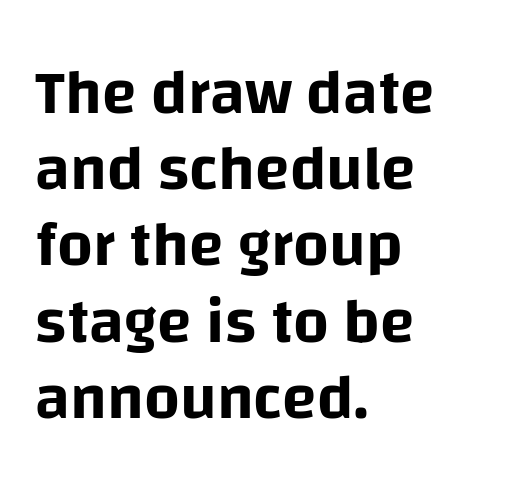
{"serif": "no", "italic": "no", "width": "normal", "stroke_contrast": "low", "x_height": "large", "monospaced": "no", "underline": "no", "align": "left", "line_spacing_ratio": 1.21, "letter_spacing": "normal", "letter_spacing_em": 0.0, "glyph_px": 63}
